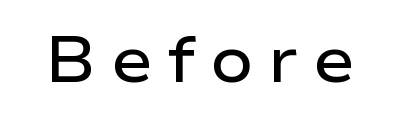
The passage shown has open, widely tracked lettering throughout. Style check: upright. The passage shown is semibold, sitting just below true bold. Rule under the text: the space is simply empty.
